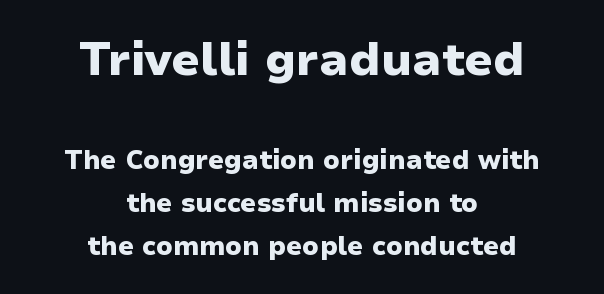
{"serif": "no", "italic": "no", "bold": "yes", "weight": "heavy", "width": "normal", "stroke_contrast": "low", "x_height": "medium", "monospaced": "no", "underline": "no", "align": "center", "line_spacing": "normal", "line_spacing_ratio": 1.67, "letter_spacing": "normal", "letter_spacing_em": 0.0, "larger_block": "first", "size_ratio": 1.77, "glyph_px": 46}
